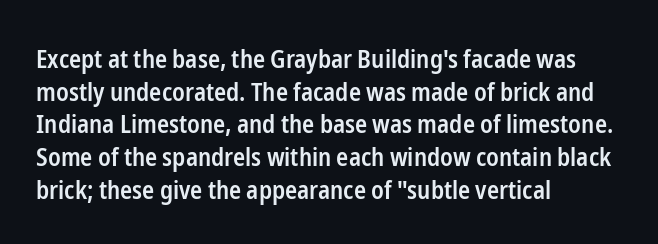
Q: Is the text bold? A: Semi-bold.
Q: Is the text italic (slanted)? A: No, it is upright.
Q: Is the text underlined? A: No.
Q: How is the paragraph aligned? A: Left-aligned.
Q: Is the spacing between letters normal or unusually wide? A: Normal.
Q: Is the spacing between lines tight, normal or loose? A: Normal.
